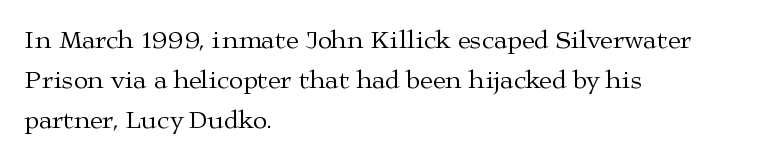
Nobody touched the tracking dial on this one. Line starts are locked; line ends wander. The block of text has a typical density, with ordinary space between rows. The glyphs are unaccompanied by any horizontal stroke below them. Notice how the stems are strictly vertical — no italics here. These glyphs show unthickened strokes, regular width or finer.
